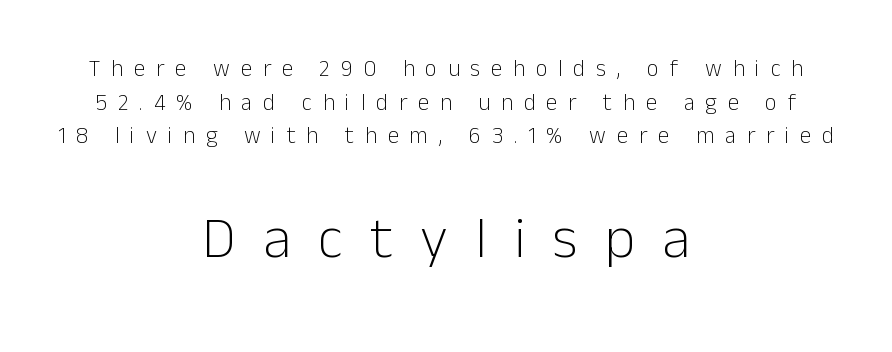
{"serif": "no", "italic": "no", "bold": "no", "weight": "light", "width": "normal", "stroke_contrast": "low", "x_height": "medium", "monospaced": "no", "underline": "no", "align": "center", "line_spacing": "normal", "line_spacing_ratio": 1.46, "letter_spacing": "wide", "letter_spacing_em": 0.47, "larger_block": "second", "size_ratio": 2.52, "glyph_px": 58}
